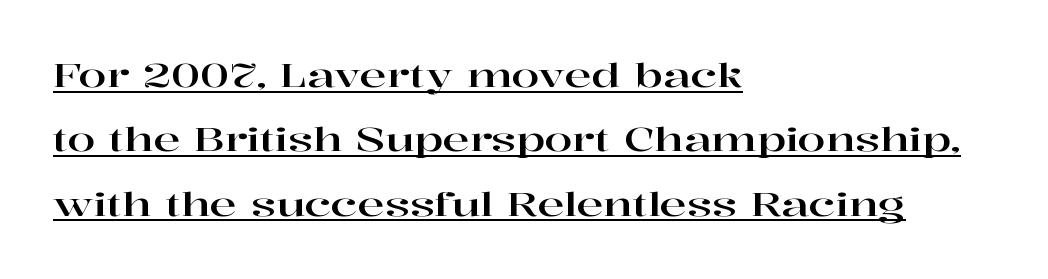
{"serif": "yes", "italic": "no", "width": "wide", "stroke_contrast": "high", "x_height": "medium", "monospaced": "no", "underline": "yes", "align": "left", "line_spacing": "loose", "line_spacing_ratio": 2.01, "letter_spacing": "normal", "letter_spacing_em": 0.0, "glyph_px": 32}
